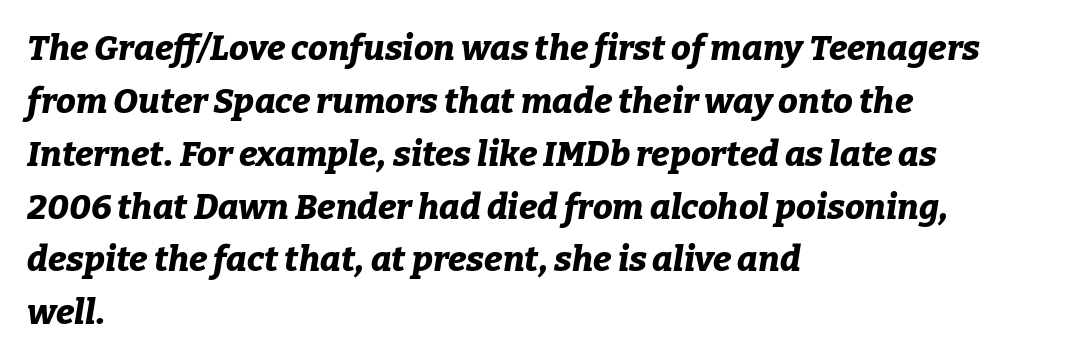
The image shows 35 px bold type, italic (leaning right); set left-aligned, normal line spacing (1.51x), normal letter spacing, not underlined; low stroke contrast and a medium x-height.
